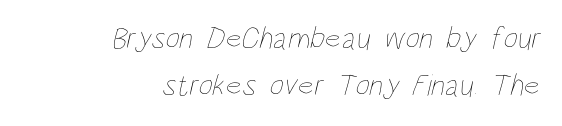
Short note: letters normally spaced. These lines sit exactly where default settings would place them. Descenders hang freely into open space. The rendering uses natural spacing where letterforms have individual widths. The weight tops out at a normal text grade.
